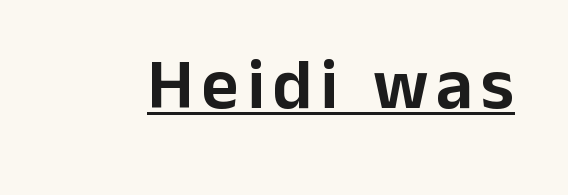
{"serif": "no", "italic": "no", "width": "normal", "stroke_contrast": "low", "x_height": "medium", "monospaced": "no", "underline": "yes", "glyph_px": 72}
